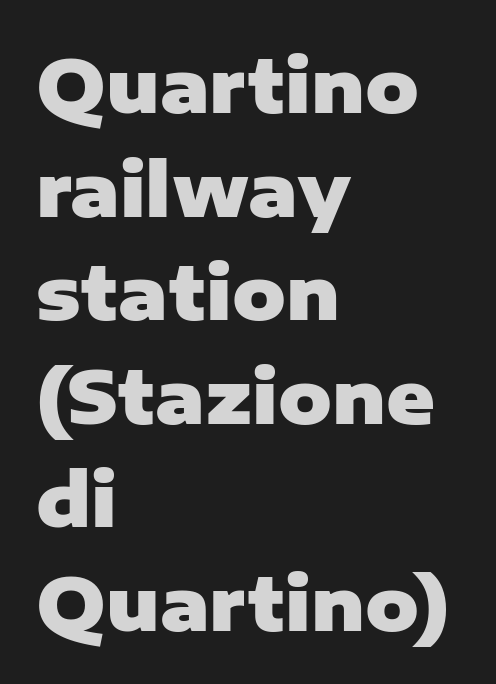
Q: Is the text bold? A: Yes.
Q: Is the text italic (slanted)? A: No, it is upright.
Q: Is the typeface a serif or a sans-serif typeface? A: Sans-serif.
Q: Is the text underlined? A: No.
Q: How is the paragraph aligned? A: Left-aligned.
Q: Is the spacing between letters normal or unusually wide? A: Normal.
Q: Is the spacing between lines tight, normal or loose? A: Normal.
Q: Width (condensed, normal, or wide)? A: Normal.
Q: Stroke contrast? A: Low.
Q: x-height? A: Medium.
Q: Monospaced? A: No.
